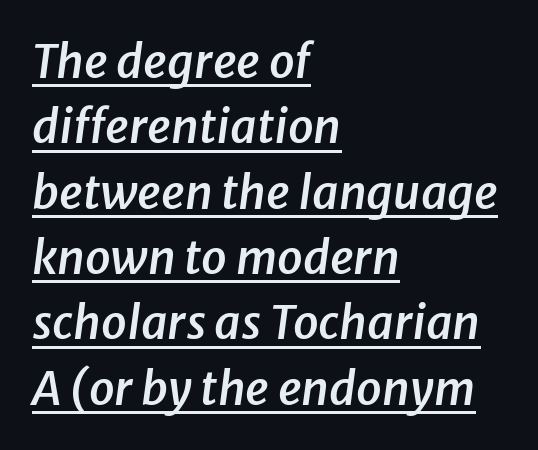
Each new line begins a customary step beneath the previous one. These lines were composed using italics. Here the designer chose a conventional face with non-uniform glyph widths. Underlined type. Casual observation: everything's shoved over to the left. Compared with typical body copy, the letter spacing here is the same.
